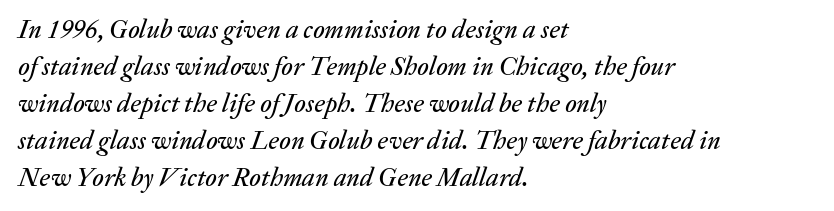
Each line starts at the same left margin while the right side varies. This block has exactly the height ordinary leading produces. The strip under each line holds only bare page. The whole block is typeset with a tilt.
